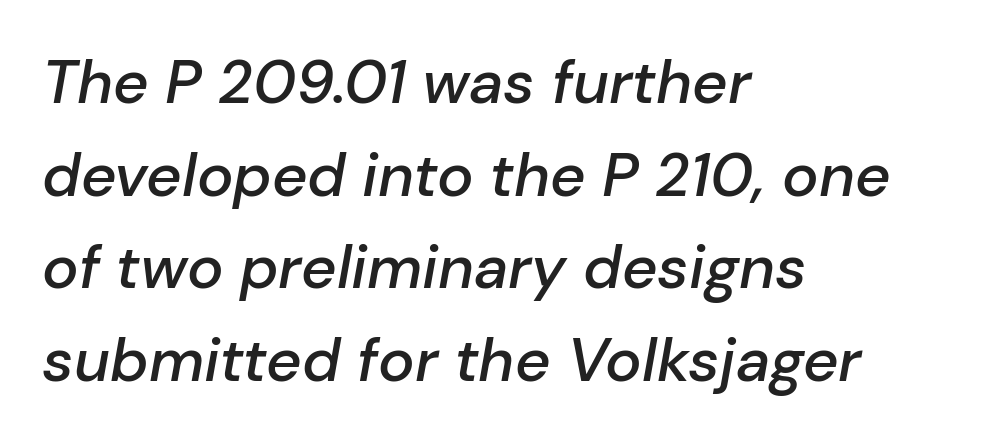
Q: Is the text bold? A: Semi-bold.
Q: Is the text italic (slanted)? A: Yes, it leans right by about 10 degrees.
Q: Is the text underlined? A: No.
Q: How is the paragraph aligned? A: Left-aligned.
Q: Is the spacing between letters normal or unusually wide? A: Normal.
Q: Is the spacing between lines tight, normal or loose? A: Normal.
Q: Width (condensed, normal, or wide)? A: Normal.
Q: Stroke contrast? A: Low.
Q: x-height? A: Medium.
Q: Monospaced? A: No.
